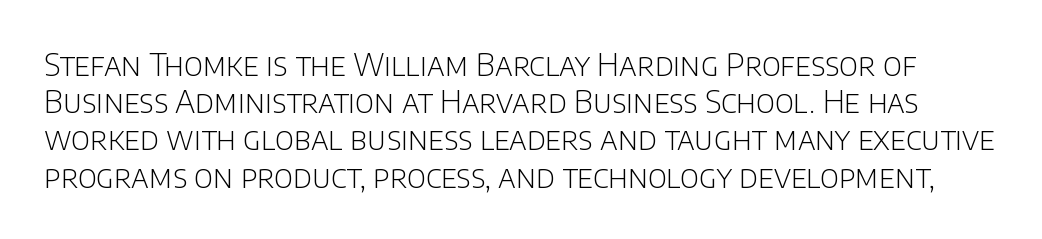
Q: Is the text bold? A: No.
Q: Is the text italic (slanted)? A: No, it is upright.
Q: Is the typeface a serif or a sans-serif typeface? A: Sans-serif.
Q: Is the text underlined? A: No.
Q: Is the spacing between letters normal or unusually wide? A: Normal.
Q: Width (condensed, normal, or wide)? A: Normal.
Q: Stroke contrast? A: Low.
Q: x-height? A: Large.
Q: Monospaced? A: No.
